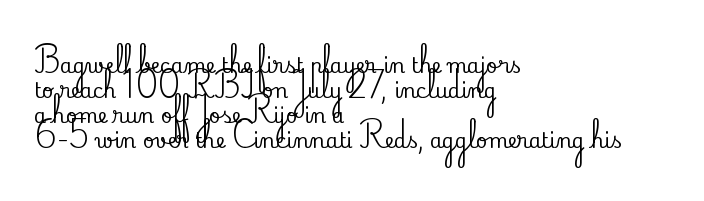
{"italic": "no", "underline": "no", "align": "left", "line_spacing": "normal", "line_spacing_ratio": 1.25, "letter_spacing": "normal", "letter_spacing_em": 0.0, "glyph_px": 20}
